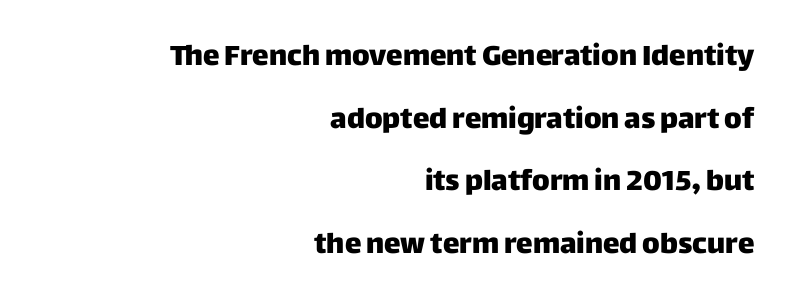
{"serif": "no", "italic": "no", "bold": "yes", "weight": "heavy", "width": "normal", "stroke_contrast": "low", "x_height": "large", "monospaced": "no", "underline": "no", "align": "right", "line_spacing": "loose", "line_spacing_ratio": 2.24, "letter_spacing": "normal", "letter_spacing_em": 0.0, "glyph_px": 28}
